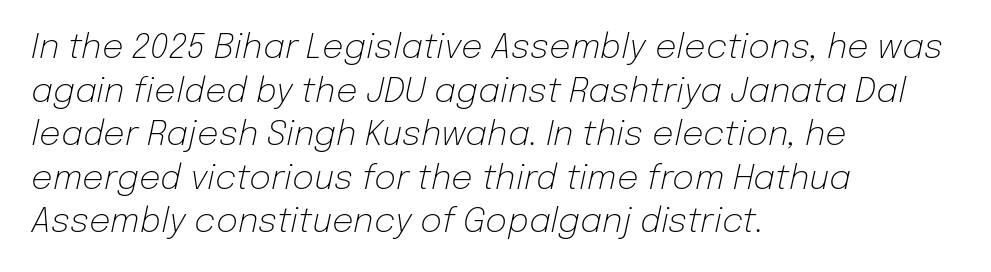
The image shows 34 px light type, italic (leaning right); set left-aligned, normal line spacing (1.28x), normal letter spacing, not underlined; low stroke contrast and a medium x-height.
